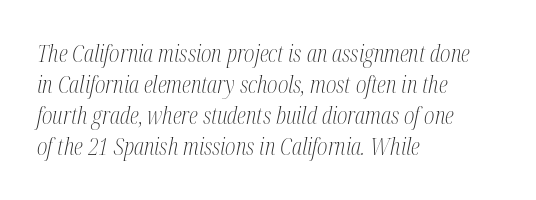
Q: Is the text bold? A: No.
Q: Is the text italic (slanted)? A: Yes, it leans right by about 12 degrees.
Q: Is the text underlined? A: No.
Q: How is the paragraph aligned? A: Left-aligned.
Q: Is the spacing between letters normal or unusually wide? A: Normal.
Q: Is the spacing between lines tight, normal or loose? A: Normal.
